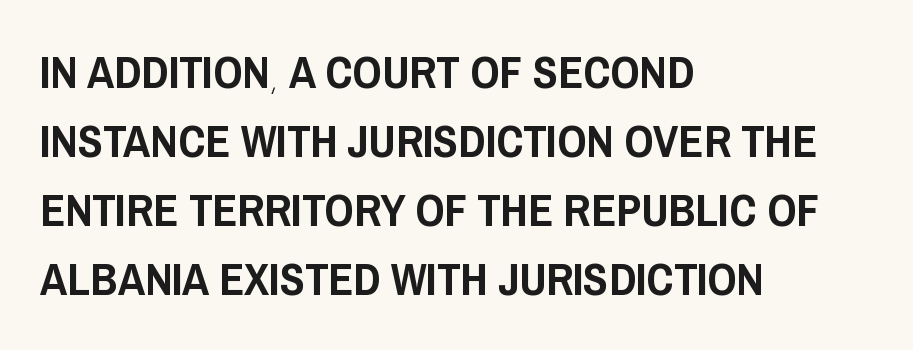
Q: Is the text italic (slanted)? A: No, it is upright.
Q: Is the typeface a serif or a sans-serif typeface? A: Sans-serif.
Q: Is the text underlined? A: No.
Q: How is the paragraph aligned? A: Left-aligned.
Q: Is the spacing between letters normal or unusually wide? A: Normal.
Q: Is the spacing between lines tight, normal or loose? A: Normal.
Q: Width (condensed, normal, or wide)? A: Condensed.
Q: Stroke contrast? A: Low.
Q: x-height? A: Large.
Q: Monospaced? A: No.
